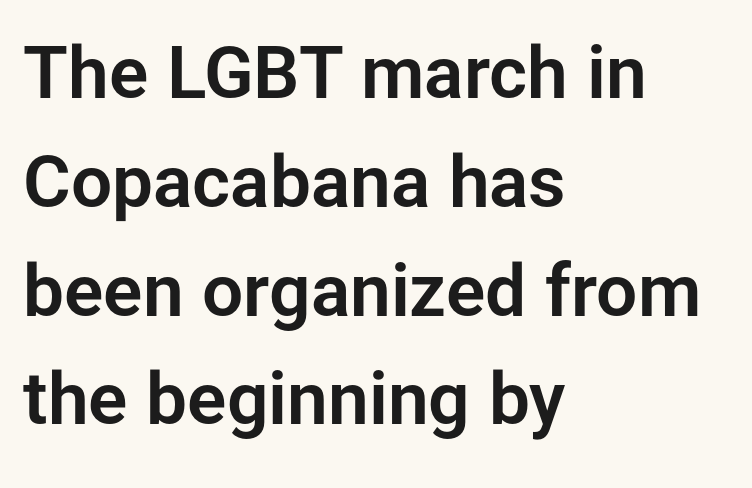
This rendering uses left alignment, leaving the right contour irregular. Regarding serifs, this sample does without them. This sample uses plain, unmodified letter spacing. Beneath every word, the page is bare. The letters advance in unequal steps, a hallmark of proportional type. Does the leading feel generous? No, just average.
